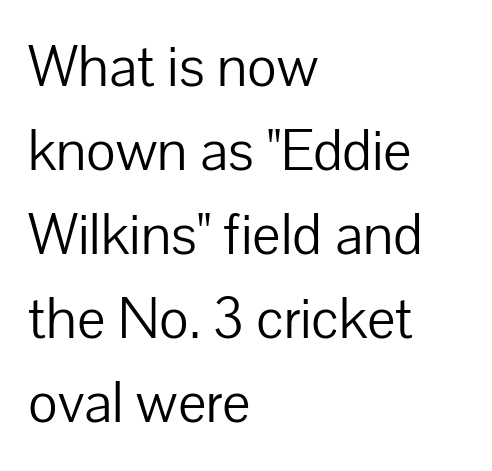
{"serif": "no", "italic": "no", "bold": "no", "weight": "light", "width": "normal", "stroke_contrast": "low", "x_height": "medium", "monospaced": "no", "underline": "no", "align": "left", "line_spacing": "normal", "line_spacing_ratio": 1.4, "letter_spacing": "normal", "letter_spacing_em": 0.0, "glyph_px": 60}
